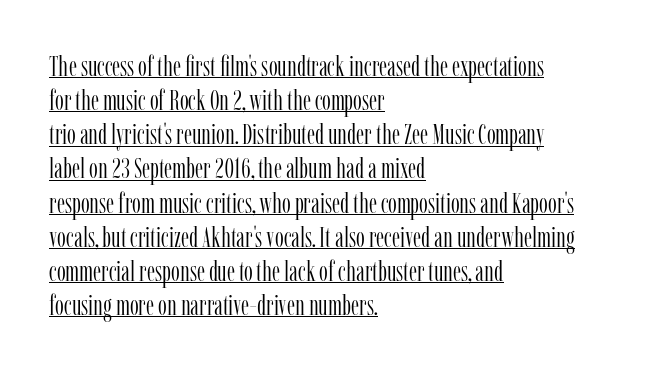
{"serif": "yes", "italic": "no", "bold": "no", "weight": "light", "width": "condensed", "stroke_contrast": "low", "x_height": "medium", "monospaced": "no", "underline": "yes", "align": "left", "line_spacing_ratio": 1.22, "letter_spacing": "normal", "letter_spacing_em": 0.0, "glyph_px": 28}
